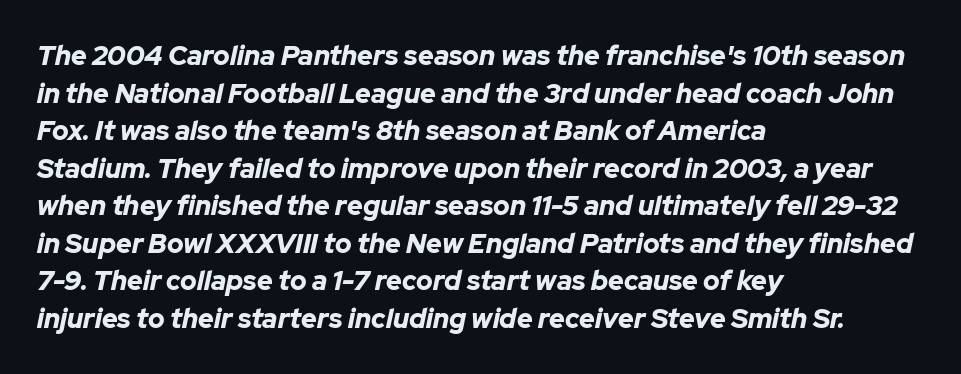
{"italic": "yes", "lean": "right", "slant_degrees": 12, "bold": "yes", "underline": "no", "align": "left", "line_spacing": "normal", "line_spacing_ratio": 1.39, "letter_spacing": "normal", "letter_spacing_em": 0.0, "glyph_px": 27}
